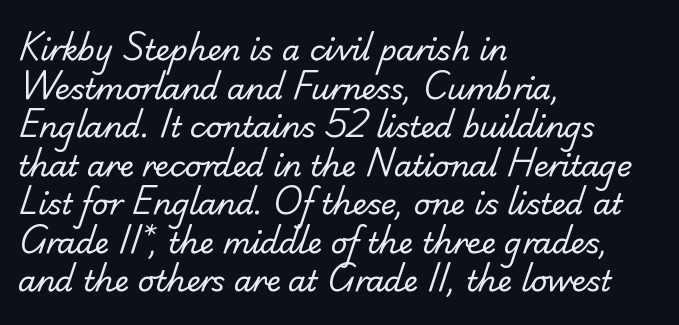
Varying glyph widths throughout — classic text-font behaviour. A typesetter would call this leading conventional body-copy spacing. These lines stack with their left ends in a neat column. The letters carry no serifs — their stems end cleanly without finishing strokes. The glyphs are unaccompanied by any horizontal stroke below them.
